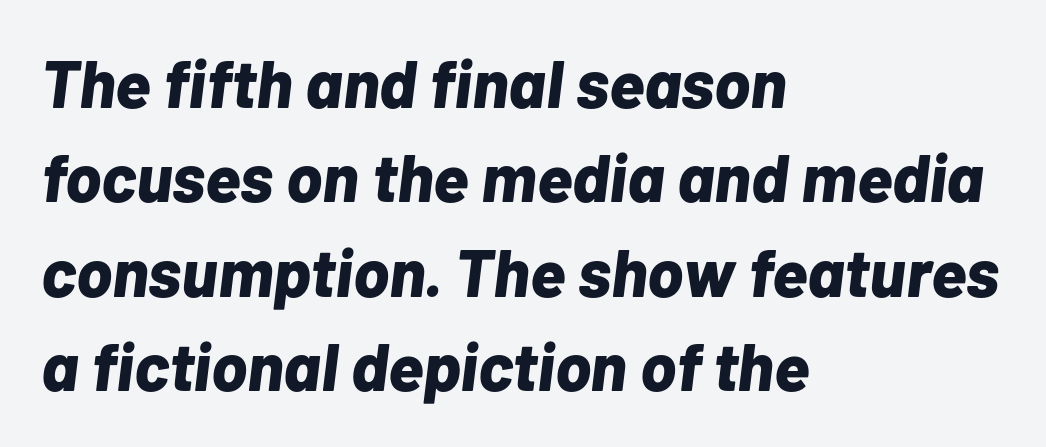
{"italic": "yes", "lean": "right", "slant_degrees": 7, "bold": "yes", "weight": "bold", "width": "normal", "stroke_contrast": "low", "x_height": "medium", "monospaced": "no", "underline": "no", "align": "left", "line_spacing": "normal", "line_spacing_ratio": 1.41, "letter_spacing": "normal", "letter_spacing_em": 0.0, "glyph_px": 67}
